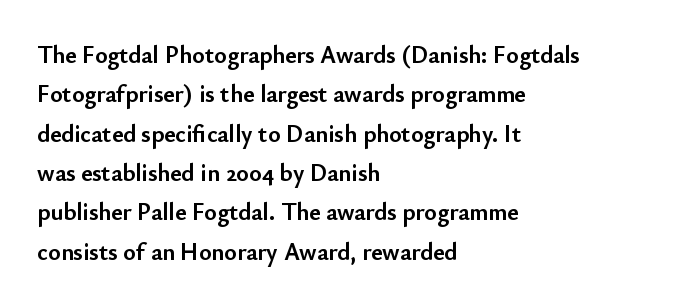
The image shows 24 px bold type, upright; set left-aligned, normal line spacing (1.64x), normal letter spacing, not underlined.
